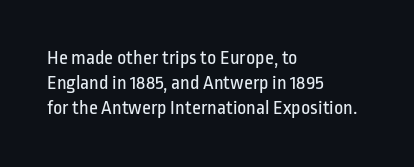
Q: Is the text bold? A: No.
Q: Is the text italic (slanted)? A: No, it is upright.
Q: Is the text underlined? A: No.
Q: How is the paragraph aligned? A: Left-aligned.
Q: Is the spacing between letters normal or unusually wide? A: Normal.
Q: Is the spacing between lines tight, normal or loose? A: Normal.
